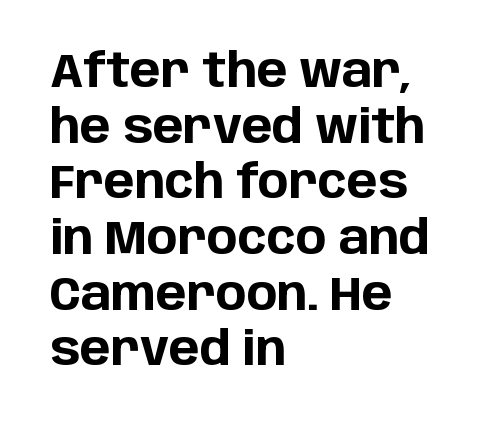
Does the lettering tilt? It doesn't — this is upright. This is sans-serif lettering, the kind often seen on screens and signage. These lines are rendered in a variable-pitch font. Short note: letters normally spaced.
